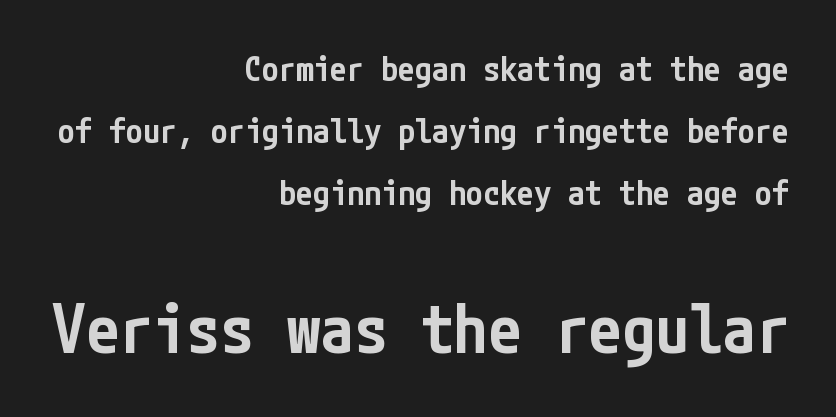
Q: Is the text bold? A: Semi-bold.
Q: Is the text italic (slanted)? A: No, it is upright.
Q: Is the typeface a serif or a sans-serif typeface? A: Sans-serif.
Q: Is the text underlined? A: No.
Q: How is the paragraph aligned? A: Right-aligned.
Q: Is the spacing between letters normal or unusually wide? A: Normal.
Q: Which block of text is set in a larger size, the first (top) or the second (bottom)? A: The second (bottom) one.
Q: Width (condensed, normal, or wide)? A: Condensed.
Q: Stroke contrast? A: Low.
Q: x-height? A: Medium.
